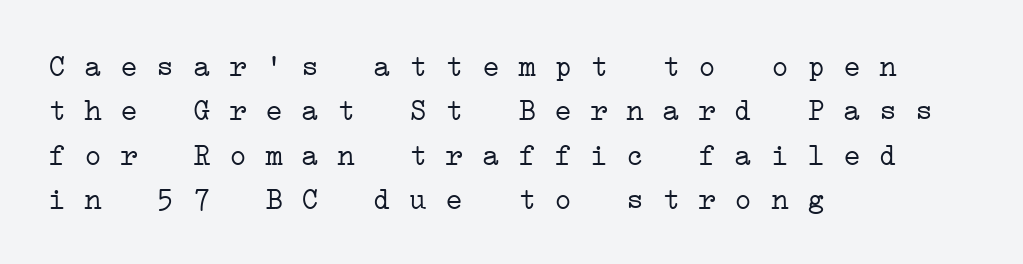
Q: Is the text bold? A: No.
Q: Is the typeface a serif or a sans-serif typeface? A: Serif.
Q: Is the text underlined? A: No.
Q: How is the paragraph aligned? A: Left-aligned.
Q: Is the spacing between letters normal or unusually wide? A: Normal.
Q: Is the spacing between lines tight, normal or loose? A: Normal.
Q: Width (condensed, normal, or wide)? A: Wide.
Q: Stroke contrast? A: Low.
Q: x-height? A: Medium.
Q: Monospaced? A: Yes.
